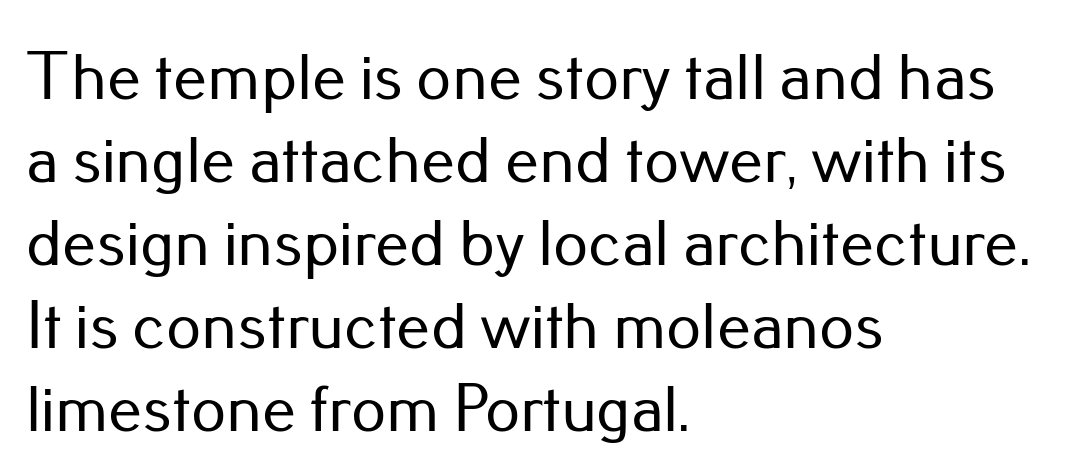
Are there feet on the stems? There aren't — it's a sans. Nope, not italic — everything's standing straight. No extra tracking has been applied to these lines. A clean baseline with only descenders dipping below it.
